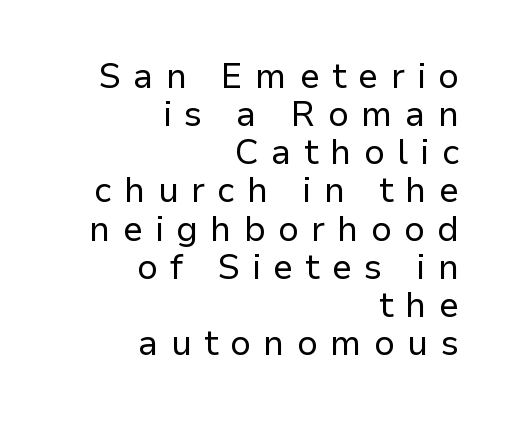
The image shows 35 px regular-weight sans-serif type, upright; set right-aligned, tight line spacing (1.09x), unusually wide letter spacing (+0.35 em), not underlined; low stroke contrast and a medium x-height.
